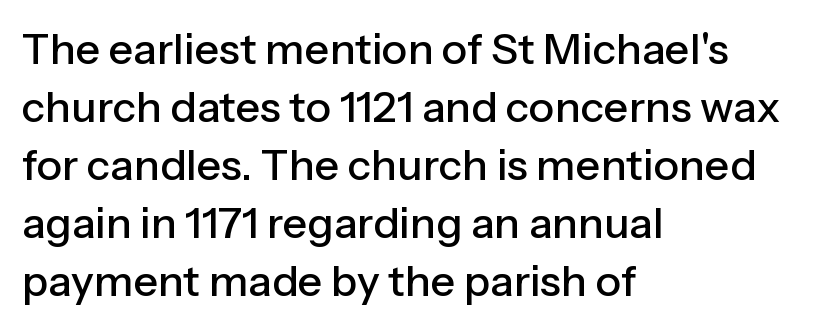
The image shows 43 px sans-serif type, upright; set left-aligned, normal line spacing (1.35x), normal letter spacing, not underlined; low stroke contrast and a medium x-height.
